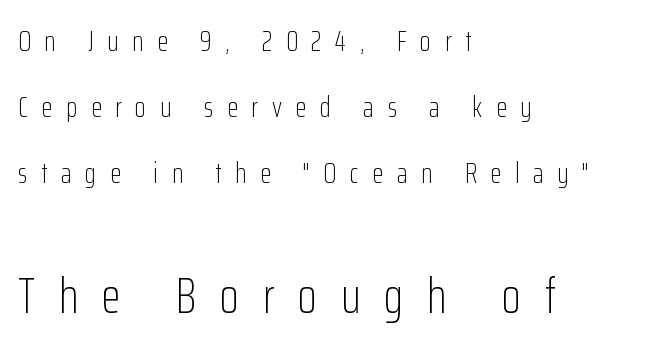
Q: Is the text bold? A: No.
Q: Is the text italic (slanted)? A: No, it is upright.
Q: Is the typeface a serif or a sans-serif typeface? A: Sans-serif.
Q: Is the text underlined? A: No.
Q: How is the paragraph aligned? A: Left-aligned.
Q: Is the spacing between letters normal or unusually wide? A: Unusually wide.
Q: Is the spacing between lines tight, normal or loose? A: Loose.
Q: Which block of text is set in a larger size, the first (top) or the second (bottom)? A: The second (bottom) one.
Q: Width (condensed, normal, or wide)? A: Condensed.
Q: Stroke contrast? A: Low.
Q: x-height? A: Medium.
Q: Monospaced? A: No.
